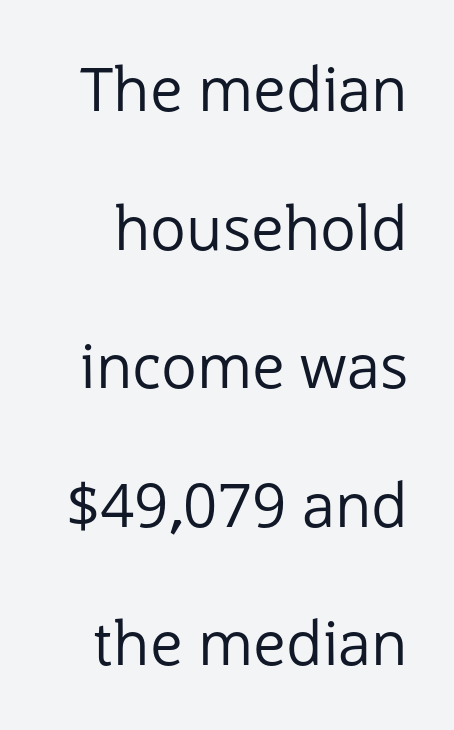
{"serif": "no", "italic": "no", "bold": "no", "weight": "regular", "width": "normal", "stroke_contrast": "low", "x_height": "medium", "monospaced": "no", "underline": "no", "line_spacing": "loose", "line_spacing_ratio": 2.31, "letter_spacing": "normal", "letter_spacing_em": 0.0, "glyph_px": 60}
